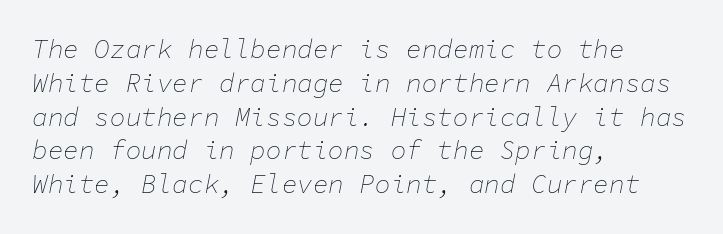
The image shows 26 px text type, italic (leaning right); set left-aligned, normal line spacing (1.3x), normal letter spacing, not underlined.
